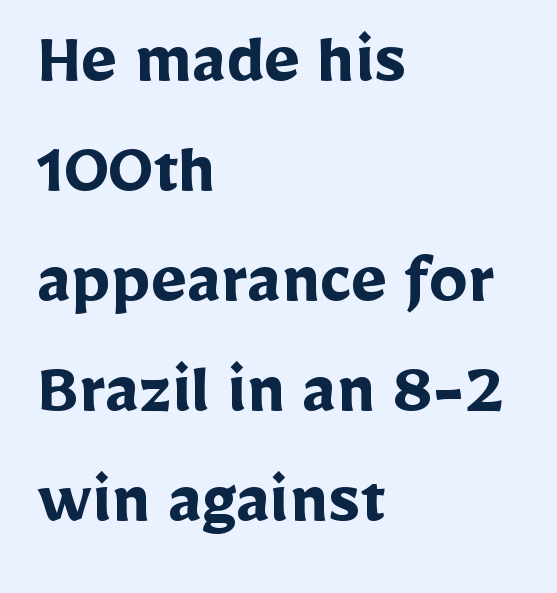
Q: Is the text bold? A: Yes.
Q: Is the text italic (slanted)? A: No, it is upright.
Q: Is the typeface a serif or a sans-serif typeface? A: Sans-serif.
Q: Is the text underlined? A: No.
Q: How is the paragraph aligned? A: Left-aligned.
Q: Is the spacing between letters normal or unusually wide? A: Normal.
Q: Is the spacing between lines tight, normal or loose? A: Normal.
Q: Width (condensed, normal, or wide)? A: Normal.
Q: Stroke contrast? A: Low.
Q: x-height? A: Medium.
Q: Monospaced? A: No.
